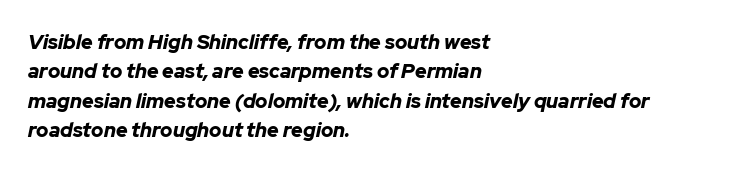
{"italic": "yes", "lean": "right", "slant_degrees": 12, "bold": "yes", "underline": "no", "align": "left", "line_spacing": "normal", "line_spacing_ratio": 1.47, "letter_spacing": "normal", "letter_spacing_em": 0.0, "glyph_px": 20}
